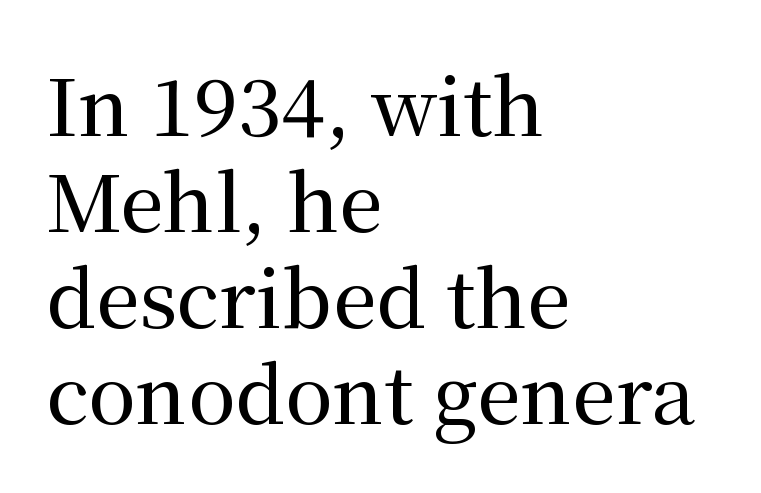
{"serif": "yes", "italic": "no", "width": "normal", "stroke_contrast": "medium", "x_height": "medium", "monospaced": "no", "underline": "no", "align": "left", "line_spacing_ratio": 1.23, "letter_spacing": "normal", "letter_spacing_em": 0.0, "glyph_px": 78}
